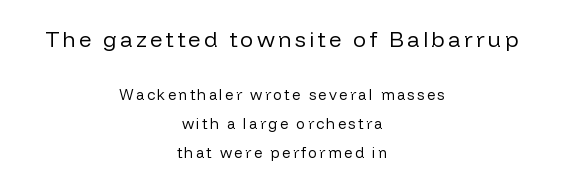
Descenders hang freely into open space. No extra ink here — the face is not bold. Horizontally, the lines are justified to the midpoint only. Caption: upper text group enlarged, lower text group reduced. Every character sits straight up, as roman type does.
